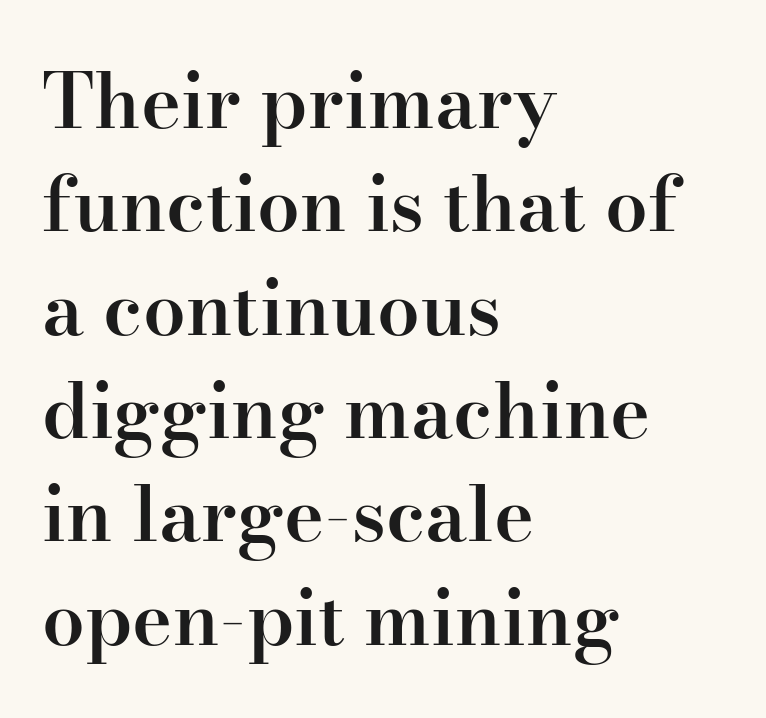
Anything drawn beneath the words? Only blank space. Examine the stroke ends and you'll spot serifs. Compared with typical paragraphs, the rows here are spaced about the same. No italicization has been applied; the sample stays upright. The sample has been set in demibold, a notch under bold.
